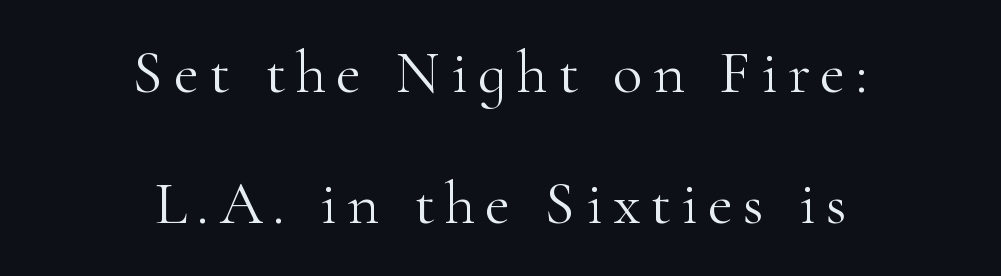
{"serif": "yes", "italic": "no", "bold": "no", "weight": "light", "width": "normal", "stroke_contrast": "high", "x_height": "small", "monospaced": "no", "underline": "no", "align": "center", "line_spacing": "loose", "line_spacing_ratio": 2.14, "glyph_px": 61}
